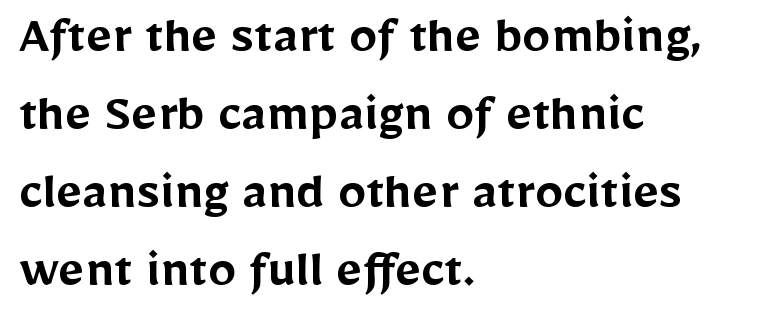
Q: Is the text bold? A: Semi-bold.
Q: Is the text italic (slanted)? A: No, it is upright.
Q: Is the typeface a serif or a sans-serif typeface? A: Sans-serif.
Q: Is the text underlined? A: No.
Q: How is the paragraph aligned? A: Left-aligned.
Q: Is the spacing between letters normal or unusually wide? A: Normal.
Q: Is the spacing between lines tight, normal or loose? A: Normal.
Q: Width (condensed, normal, or wide)? A: Normal.
Q: Stroke contrast? A: Low.
Q: x-height? A: Medium.
Q: Monospaced? A: No.
